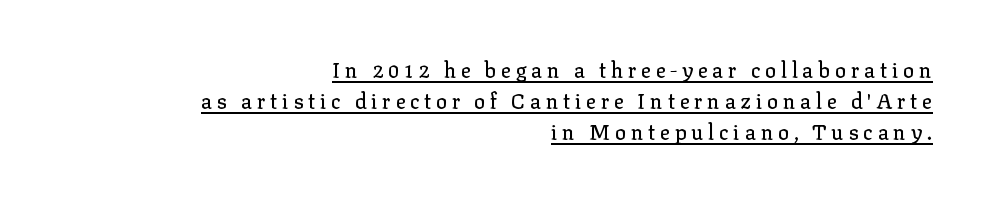
This sample is right-justified, so line beginnings fall wherever the words allow. Loose tracking; the words dissolve into strings of separated letters. The rendering uses the underline text-decoration. Notice how descenders clear the ascenders below comfortably — that's standard leading. Nope, not italic — everything's standing straight.
